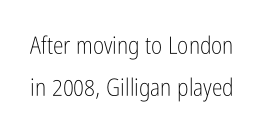
The image shows 24 px text type, upright; set line spacing 1.75x, normal letter spacing, not underlined.
